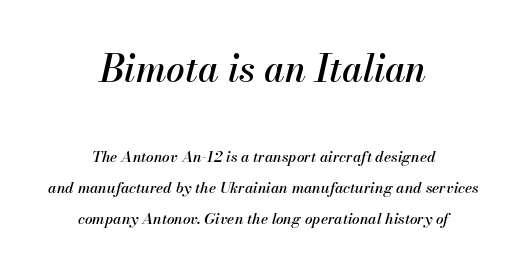
Q: Is the text italic (slanted)? A: Yes, it leans right by about 13 degrees.
Q: Is the text underlined? A: No.
Q: How is the paragraph aligned? A: Centered.
Q: Is the spacing between letters normal or unusually wide? A: Normal.
Q: Is the spacing between lines tight, normal or loose? A: Loose.
Q: Which block of text is set in a larger size, the first (top) or the second (bottom)? A: The first (top) one.
Q: Width (condensed, normal, or wide)? A: Normal.
Q: Stroke contrast? A: Medium.
Q: x-height? A: Small.
Q: Monospaced? A: No.
